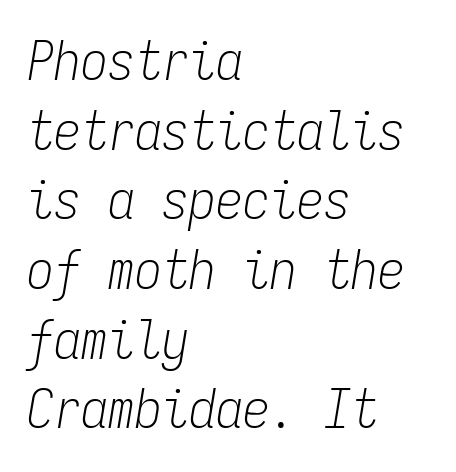
{"italic": "yes", "lean": "right", "slant_degrees": 9, "bold": "no", "weight": "light", "width": "condensed", "stroke_contrast": "low", "x_height": "medium", "monospaced": "yes", "underline": "no", "align": "left", "line_spacing": "normal", "line_spacing_ratio": 1.29, "letter_spacing": "normal", "letter_spacing_em": 0.0, "glyph_px": 54}
